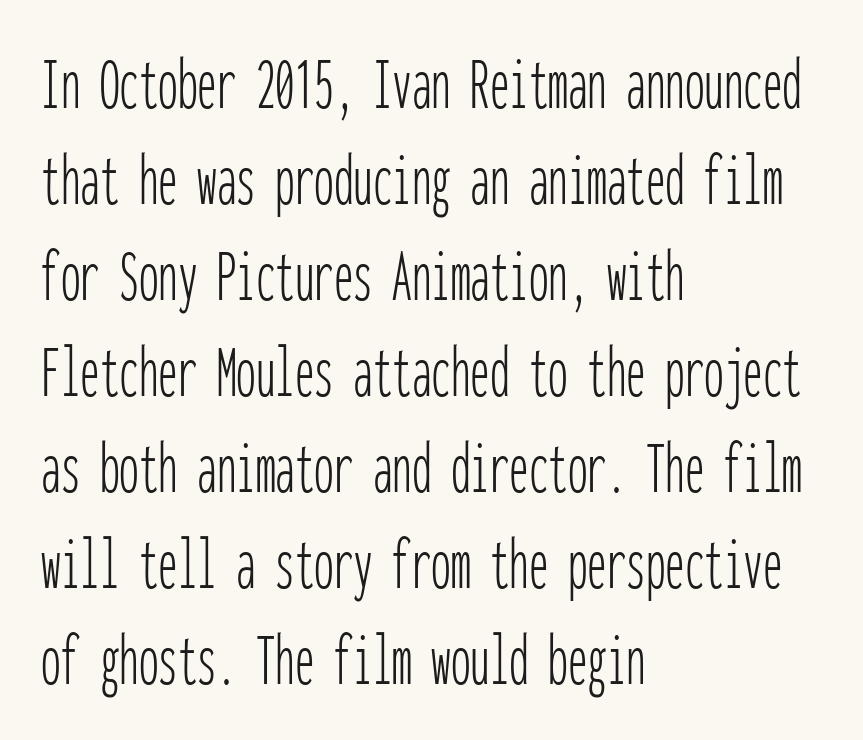
{"serif": "no", "italic": "no", "bold": "no", "weight": "thin", "width": "condensed", "stroke_contrast": "low", "x_height": "medium", "monospaced": "yes", "underline": "no", "align": "left", "line_spacing_ratio": 1.23, "letter_spacing": "normal", "letter_spacing_em": 0.0, "glyph_px": 78}
